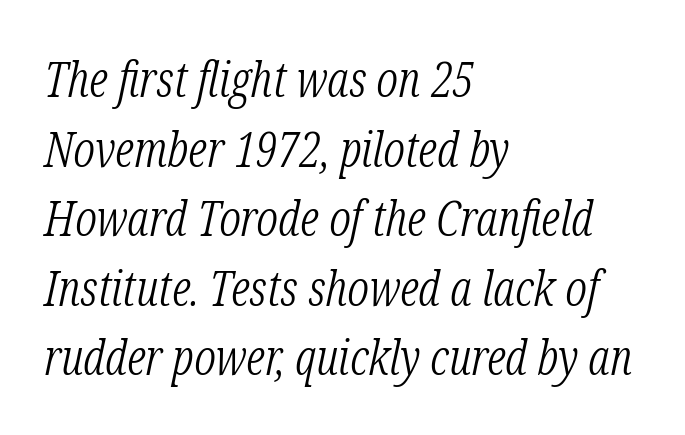
{"serif": "yes", "italic": "yes", "lean": "right", "slant_degrees": 12, "bold": "no", "weight": "light", "width": "condensed", "stroke_contrast": "low", "x_height": "medium", "monospaced": "no", "underline": "no", "align": "left", "line_spacing": "normal", "line_spacing_ratio": 1.42, "letter_spacing": "normal", "letter_spacing_em": 0.0, "glyph_px": 49}
